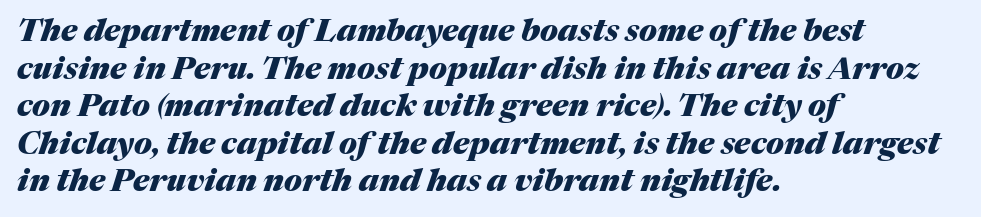
The image shows 31 px heavy type, italic (leaning right); set left-aligned, line spacing 1.21x, normal letter spacing, not underlined; medium stroke contrast and a medium x-height.
